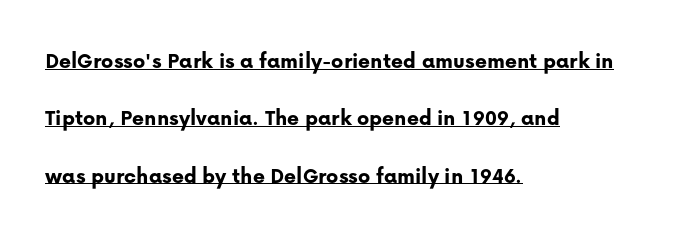
Strong, thick strokes mark this as bold type. Underline: present. This is roman type, the default non-slanted kind. Default kerning and tracking; the words read as compact shapes. These lines stack with their left ends in a neat column.
